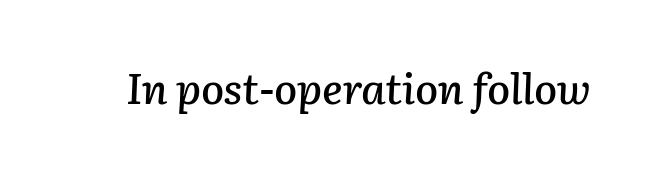
The image shows 42 px text type, italic (leaning right); set normal letter spacing, not underlined; low stroke contrast and a medium x-height.
